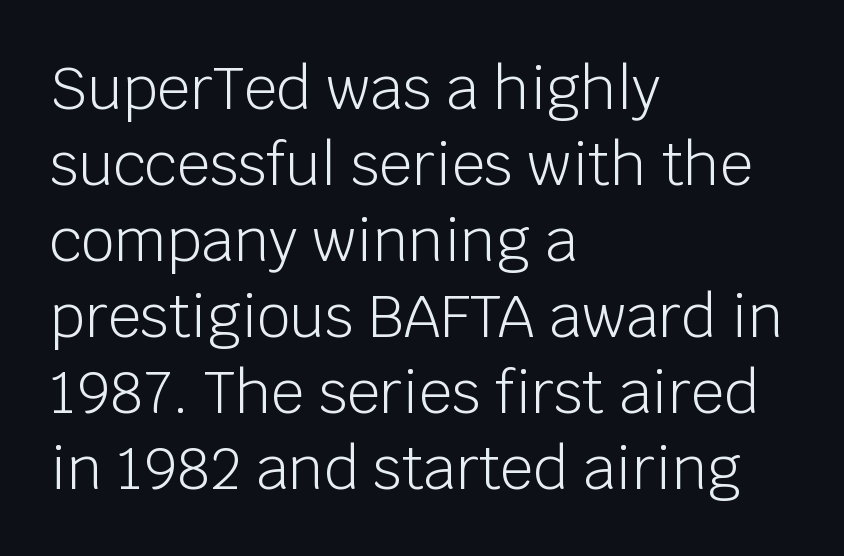
Compared with a centered layout, this one pins lines to the left instead. Is there much room between lines? A standard amount, neither cramped nor airy. Weight: regular or lighter. The specimen reads as upright at a glance.
